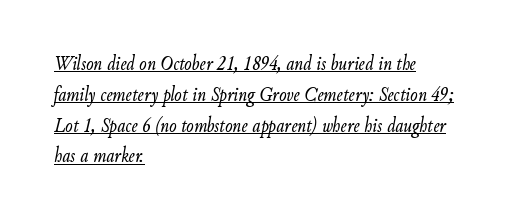
{"italic": "yes", "lean": "right", "slant_degrees": 9, "bold": "no", "underline": "yes", "align": "left", "line_spacing": "normal", "line_spacing_ratio": 1.4, "letter_spacing": "normal", "letter_spacing_em": 0.0, "glyph_px": 22}
